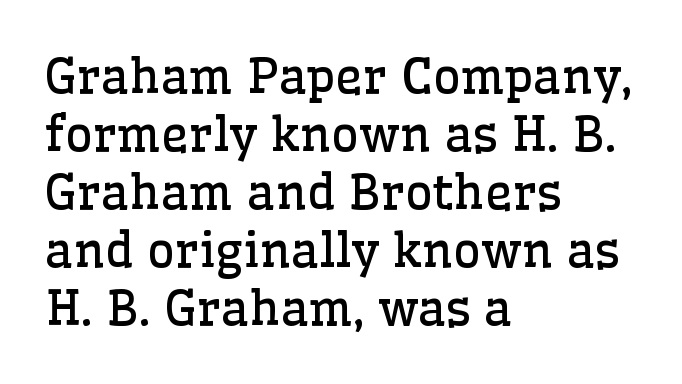
{"serif": "yes", "italic": "no", "bold": "no", "weight": "regular", "width": "normal", "stroke_contrast": "low", "x_height": "medium", "monospaced": "no", "underline": "no", "align": "left", "line_spacing_ratio": 1.21, "letter_spacing": "normal", "letter_spacing_em": 0.0, "glyph_px": 48}
